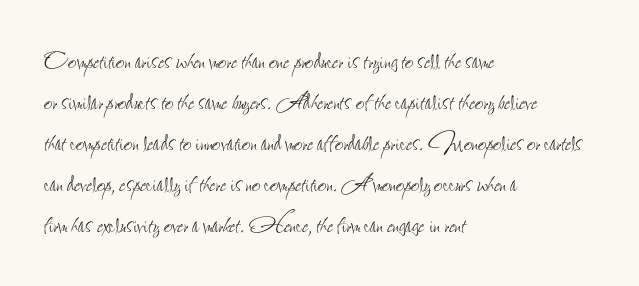
How are the letters spaced? Ordinarily, with no added tracking. Regular leading. Caption: face not bold, strokes unweighted. A student would call this left alignment; a typographer would say flush left, rag right.
